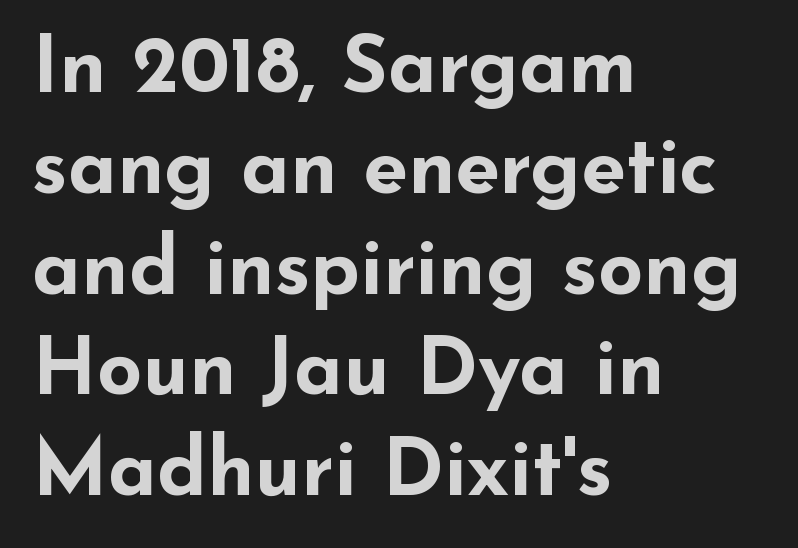
{"serif": "no", "italic": "no", "bold": "yes", "weight": "bold", "width": "wide", "stroke_contrast": "low", "x_height": "small", "monospaced": "no", "underline": "no", "align": "left", "line_spacing": "normal", "line_spacing_ratio": 1.26, "letter_spacing": "normal", "letter_spacing_em": 0.0, "glyph_px": 80}
